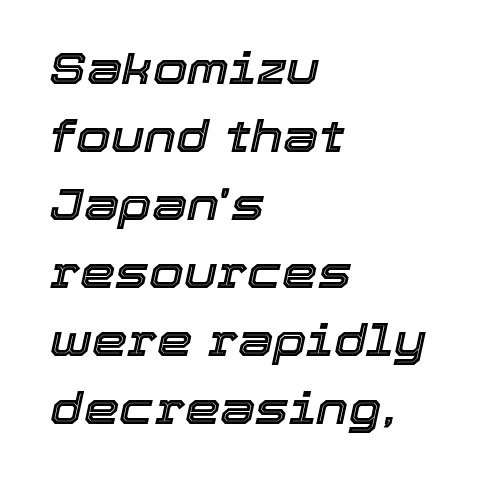
If you measured baseline to baseline, you'd find a middling distance. You could call the tracking neutral — neither tight nor loose. Note the varied advance widths — an 'i' is clearly narrower than an 'm'. Descenders hang freely into open space. Emphasis-style slanted type is in use.
